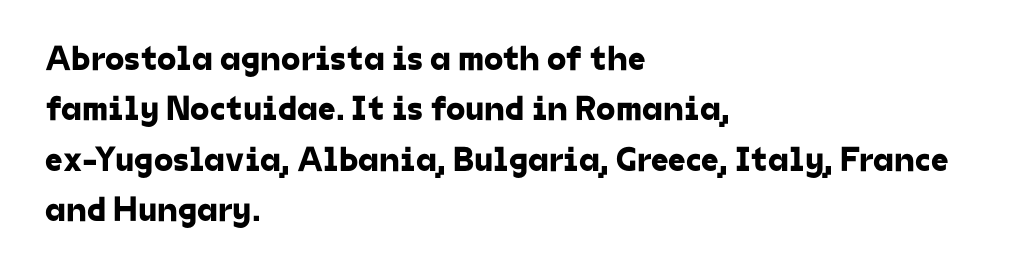
Q: Is the typeface a serif or a sans-serif typeface? A: Sans-serif.
Q: Is the text underlined? A: No.
Q: How is the paragraph aligned? A: Left-aligned.
Q: Is the spacing between letters normal or unusually wide? A: Normal.
Q: Is the spacing between lines tight, normal or loose? A: Normal.
Q: Width (condensed, normal, or wide)? A: Normal.
Q: Stroke contrast? A: Low.
Q: x-height? A: Medium.
Q: Monospaced? A: No.
